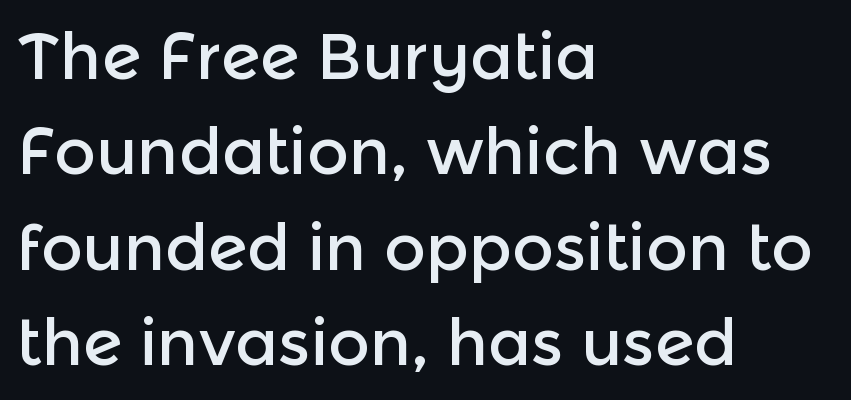
Q: Is the text italic (slanted)? A: No, it is upright.
Q: Is the typeface a serif or a sans-serif typeface? A: Sans-serif.
Q: Is the text underlined? A: No.
Q: How is the paragraph aligned? A: Left-aligned.
Q: Is the spacing between letters normal or unusually wide? A: Normal.
Q: Is the spacing between lines tight, normal or loose? A: Normal.
Q: Width (condensed, normal, or wide)? A: Normal.
Q: x-height? A: Medium.
Q: Monospaced? A: No.
